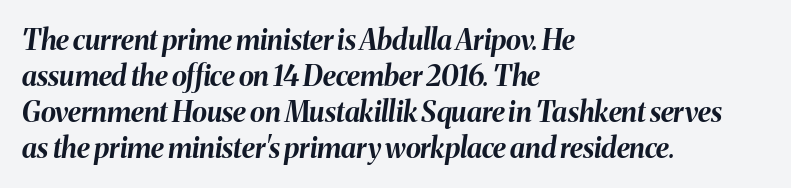
{"italic": "yes", "lean": "right", "slant_degrees": 8, "bold": "yes", "weight": "bold", "width": "normal", "stroke_contrast": "medium", "x_height": "medium", "monospaced": "no", "underline": "no", "align": "left", "line_spacing": "normal", "line_spacing_ratio": 1.28, "letter_spacing": "normal", "letter_spacing_em": 0.0, "glyph_px": 28}
